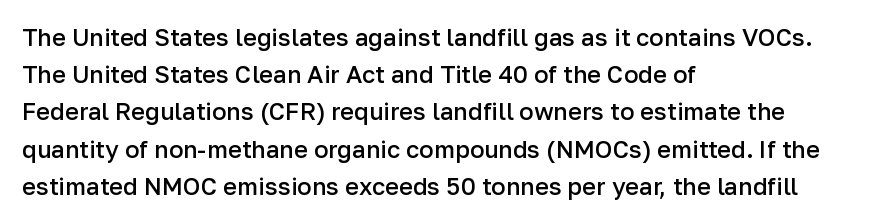
Q: Is the text bold? A: Semi-bold.
Q: Is the text italic (slanted)? A: No, it is upright.
Q: Is the text underlined? A: No.
Q: How is the paragraph aligned? A: Left-aligned.
Q: Is the spacing between letters normal or unusually wide? A: Normal.
Q: Is the spacing between lines tight, normal or loose? A: Normal.
